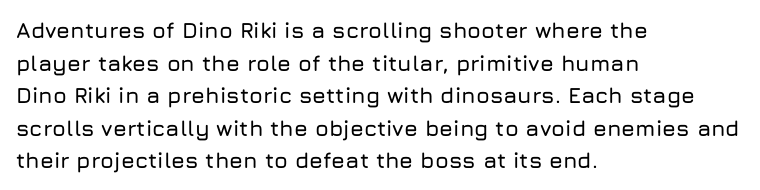
{"italic": "no", "underline": "no", "align": "left", "line_spacing": "normal", "line_spacing_ratio": 1.48, "letter_spacing": "normal", "letter_spacing_em": 0.0, "glyph_px": 22}
